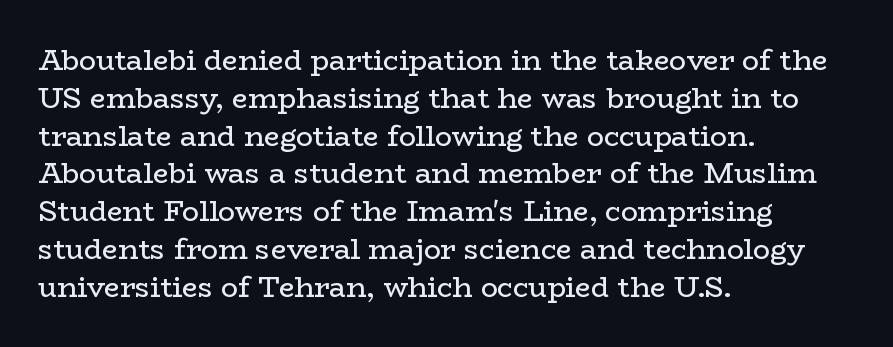
The image shows 28 px regular-weight, wide serif type, upright; set left-aligned, normal line spacing (1.35x), normal letter spacing, not underlined; low stroke contrast and a medium x-height.
